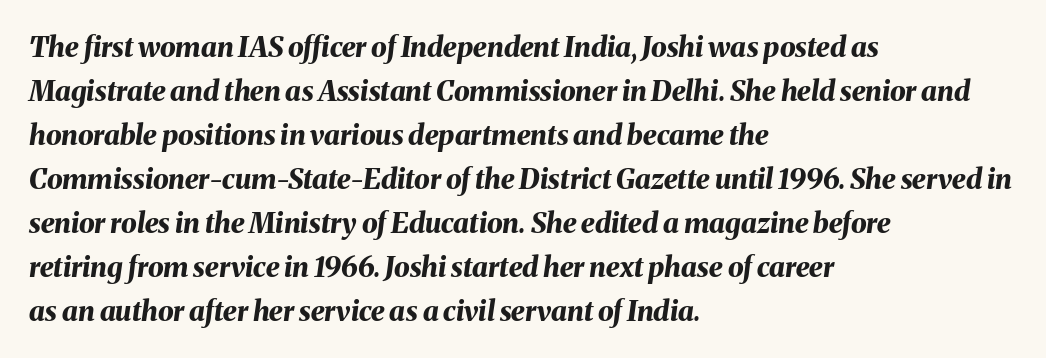
{"italic": "yes", "lean": "right", "slant_degrees": 8, "bold": "yes", "weight": "bold", "width": "normal", "stroke_contrast": "medium", "x_height": "medium", "monospaced": "no", "underline": "no", "align": "left", "line_spacing": "normal", "line_spacing_ratio": 1.57, "letter_spacing": "normal", "letter_spacing_em": 0.0, "glyph_px": 28}
